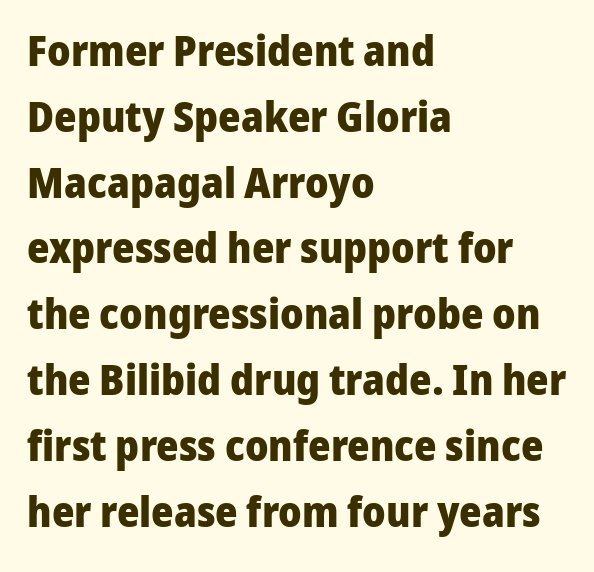
Q: Is the text bold? A: Yes.
Q: Is the text italic (slanted)? A: No, it is upright.
Q: Is the typeface a serif or a sans-serif typeface? A: Sans-serif.
Q: Is the text underlined? A: No.
Q: How is the paragraph aligned? A: Left-aligned.
Q: Is the spacing between letters normal or unusually wide? A: Normal.
Q: Is the spacing between lines tight, normal or loose? A: Normal.
Q: Width (condensed, normal, or wide)? A: Normal.
Q: Stroke contrast? A: Low.
Q: x-height? A: Medium.
Q: Monospaced? A: No.
